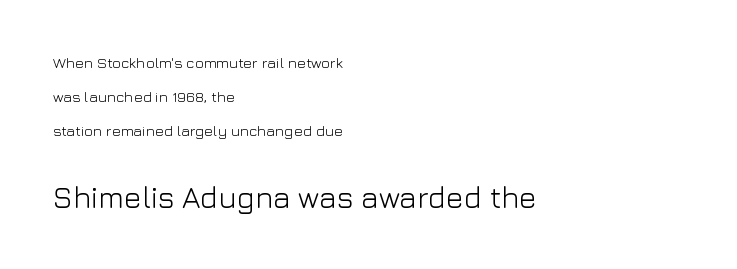
The image shows 30 px light sans-serif type, upright; set left-aligned, loose line spacing (2.27x), normal letter spacing, not underlined; the second (bottom) block is 2.0x larger; low stroke contrast and a medium x-height.
